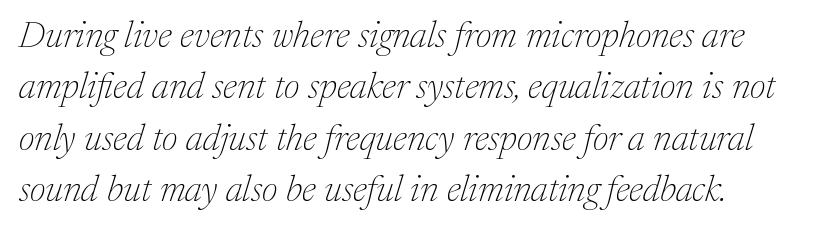
Q: Is the text bold? A: No.
Q: Is the text italic (slanted)? A: Yes, it leans right by about 17 degrees.
Q: Is the typeface a serif or a sans-serif typeface? A: Serif.
Q: Is the text underlined? A: No.
Q: Is the spacing between letters normal or unusually wide? A: Normal.
Q: Is the spacing between lines tight, normal or loose? A: Normal.
Q: Width (condensed, normal, or wide)? A: Normal.
Q: Stroke contrast? A: Medium.
Q: x-height? A: Medium.
Q: Monospaced? A: No.
